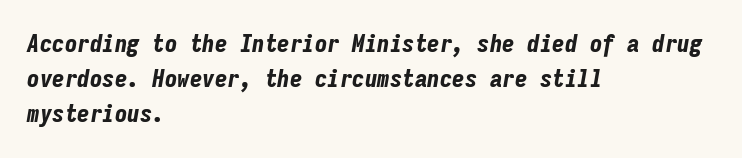
The horizontal fit of the characters is conventional and even. Horizontally, the lines are justified to the leading edge only. This is oblique type, the kind used for emphasis or titles. Only glyphs here, with clear space below each row. Heavy, bold letterforms.
